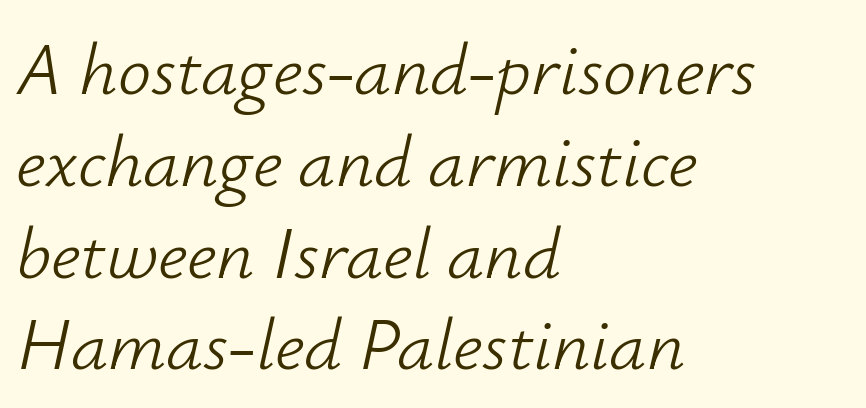
{"italic": "yes", "lean": "right", "slant_degrees": 12, "bold": "no", "weight": "light", "width": "normal", "stroke_contrast": "low", "x_height": "small", "monospaced": "no", "underline": "no", "align": "left", "line_spacing_ratio": 1.24, "letter_spacing": "normal", "letter_spacing_em": 0.0, "glyph_px": 74}
